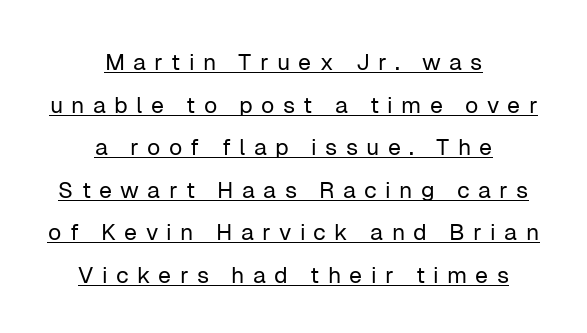
A typographer would call this underscored text. The font is comparable to plain body text, perhaps lighter. Centered paragraph, ragged on both sides. The face used here is rendered with a markedly widened letterfit.
